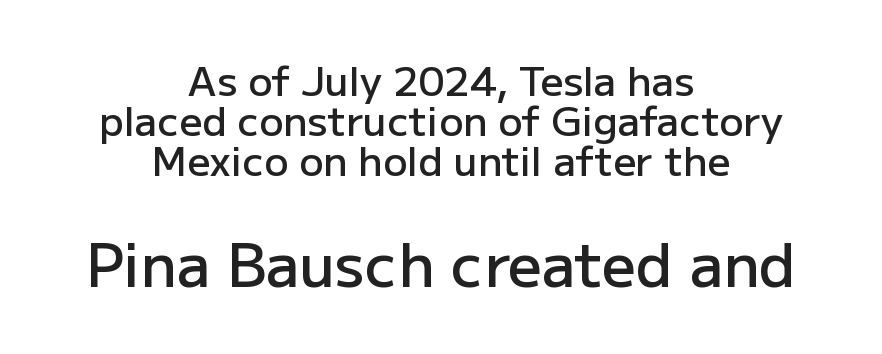
The image shows 60 px semibold sans-serif type, upright; set centered, tight line spacing (1.0x), normal letter spacing, not underlined; the second (bottom) block is 1.5x larger; low stroke contrast and a medium x-height.
